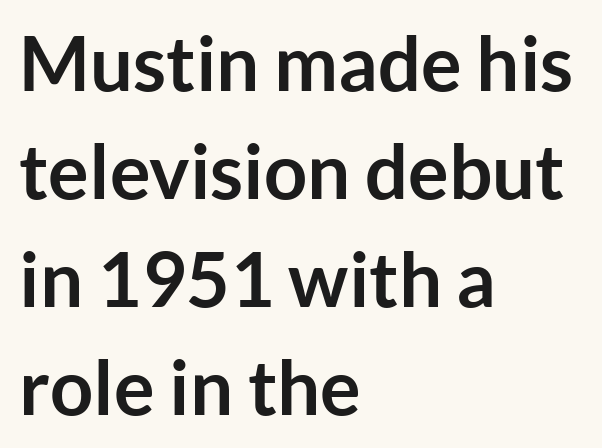
Q: Is the text bold? A: Yes.
Q: Is the text italic (slanted)? A: No, it is upright.
Q: Is the typeface a serif or a sans-serif typeface? A: Sans-serif.
Q: Is the text underlined? A: No.
Q: How is the paragraph aligned? A: Left-aligned.
Q: Is the spacing between letters normal or unusually wide? A: Normal.
Q: Is the spacing between lines tight, normal or loose? A: Normal.
Q: Width (condensed, normal, or wide)? A: Normal.
Q: Stroke contrast? A: Low.
Q: x-height? A: Medium.
Q: Monospaced? A: No.
